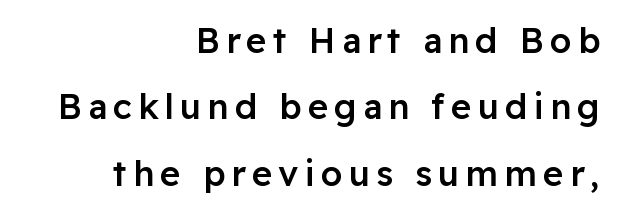
Q: Is the text bold? A: Semi-bold.
Q: Is the text italic (slanted)? A: No, it is upright.
Q: Is the typeface a serif or a sans-serif typeface? A: Sans-serif.
Q: Is the text underlined? A: No.
Q: How is the paragraph aligned? A: Right-aligned.
Q: Is the spacing between lines tight, normal or loose? A: Loose.
Q: Width (condensed, normal, or wide)? A: Normal.
Q: Stroke contrast? A: Low.
Q: x-height? A: Medium.
Q: Monospaced? A: No.
